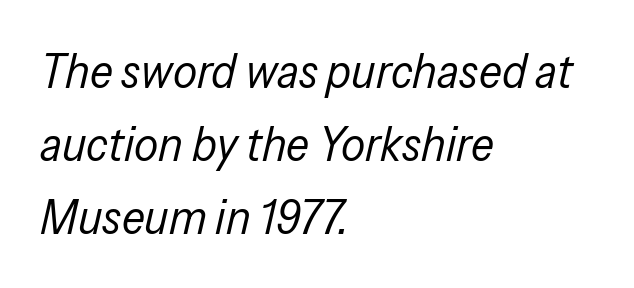
The image shows 48 px regular-weight, condensed type, italic (leaning right); set left-aligned, normal line spacing (1.52x), normal letter spacing, not underlined; low stroke contrast and a medium x-height.
